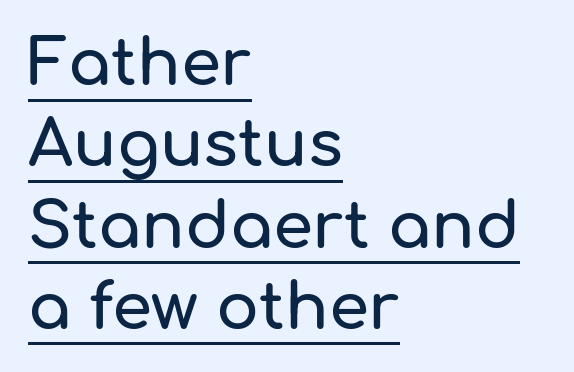
Classification — sans serif. Honestly, the letter spacing is just normal — you wouldn't notice it. Note the varied advance widths — an 'i' is clearly narrower than an 'm'. Has an underline been added? It has. The lettering holds an erect, upright posture throughout.
